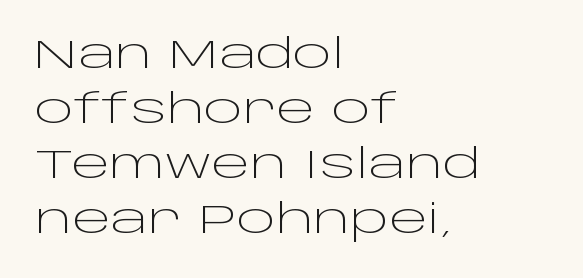
Are there feet on the stems? There aren't — it's a sans. In terms of posture, this sample is upright. Do the characters align in a grid? No, the font is proportional. Nothing heavy about these letters — not bold at all. Vertically, the passage feels balanced, rows spaced as you'd expect. The baseline area is clear.
